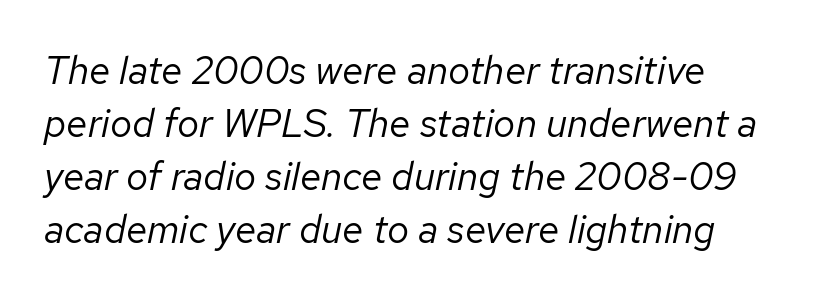
The image shows 39 px regular-weight type, italic (leaning right); set left-aligned, normal line spacing (1.36x), normal letter spacing, not underlined; low stroke contrast and a medium x-height.
